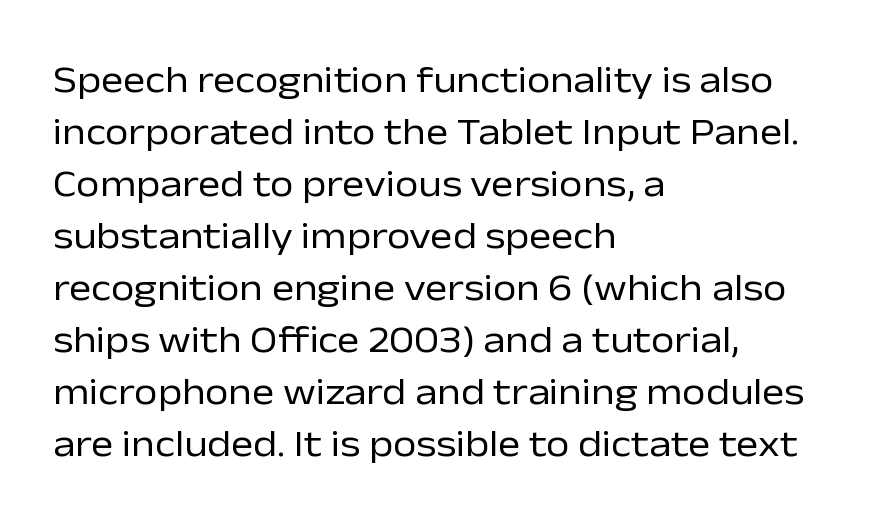
The image shows 38 px regular-weight sans-serif type, upright; set left-aligned, normal line spacing (1.37x), normal letter spacing, not underlined; low stroke contrast and a medium x-height.
